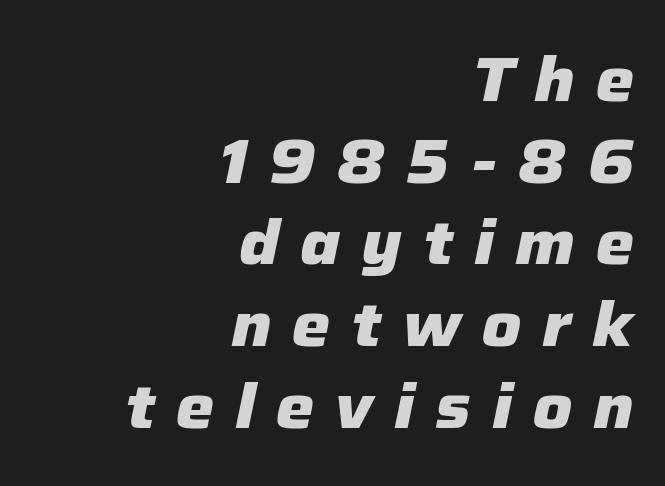
{"italic": "yes", "lean": "right", "slant_degrees": 12, "bold": "yes", "weight": "heavy", "width": "normal", "stroke_contrast": "low", "x_height": "medium", "monospaced": "no", "underline": "no", "align": "right", "line_spacing": "normal", "line_spacing_ratio": 1.34, "letter_spacing": "wide", "letter_spacing_em": 0.34, "glyph_px": 61}
